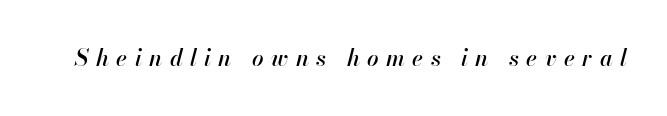
Q: Is the text italic (slanted)? A: Yes, it leans right by about 13 degrees.
Q: Is the text underlined? A: No.
Q: Is the spacing between letters normal or unusually wide? A: Unusually wide.
